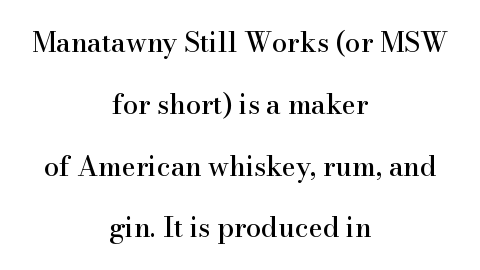
Rule under the text: the space is simply empty. This sample is center-justified, so both line endings float freely. What's the leading like? Stretched, with rows far apart. Every character sits straight up, as roman type does. There is no visible air inserted between adjacent glyphs.
